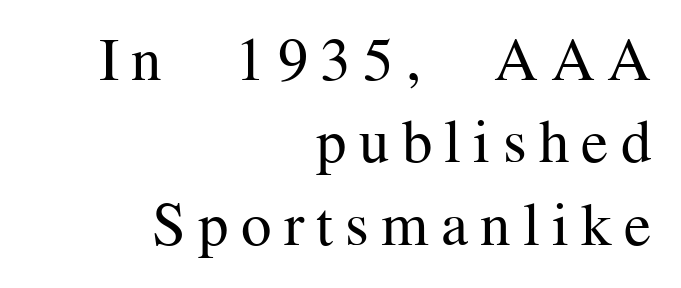
Q: Is the text bold? A: No.
Q: Is the text italic (slanted)? A: No, it is upright.
Q: Is the typeface a serif or a sans-serif typeface? A: Serif.
Q: Is the text underlined? A: No.
Q: How is the paragraph aligned? A: Right-aligned.
Q: Is the spacing between letters normal or unusually wide? A: Unusually wide.
Q: Is the spacing between lines tight, normal or loose? A: Normal.
Q: Width (condensed, normal, or wide)? A: Normal.
Q: Stroke contrast? A: Medium.
Q: x-height? A: Medium.
Q: Monospaced? A: No.
